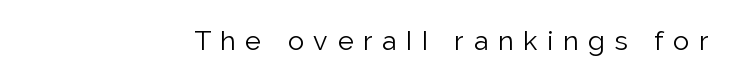
The cut favours lightness, reaching ordinary text weight at its darkest. The specimen omits any rule beneath the text block's lines. Is there any slant? The stems are plumb. A typesetter would call this heavily tracked-out type.
